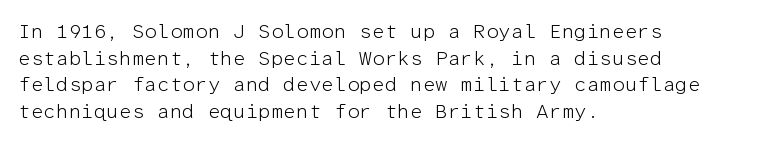
The image shows 20 px text type, upright; set left-aligned, normal line spacing (1.33x), normal letter spacing, not underlined.
